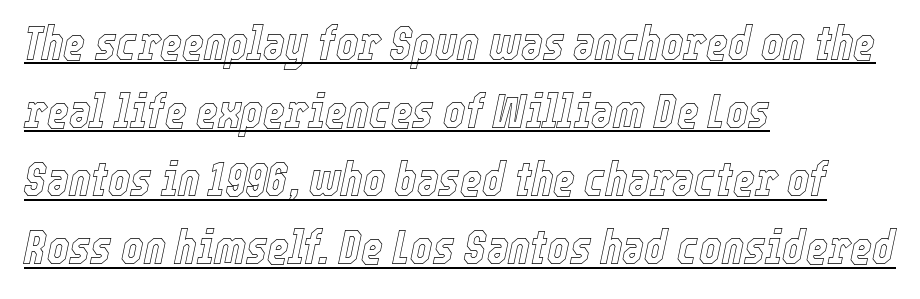
The passage shown leans; its letterforms are oblique. Regarding leading, the lines here are spaced in the standard way. Looks like regular typesetting: each glyph gets only the width it needs. Horizontal alignment here is leftward, the default for most running prose.
